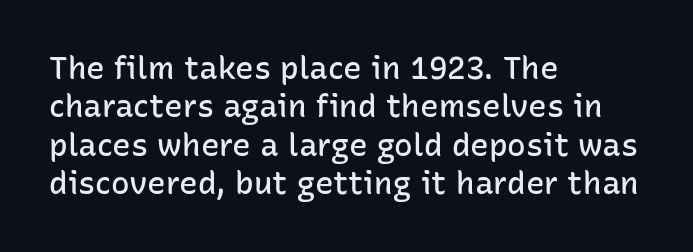
{"serif": "no", "italic": "no", "bold": "semi", "weight": "semibold", "width": "normal", "stroke_contrast": "low", "x_height": "medium", "monospaced": "no", "underline": "no", "align": "left", "line_spacing_ratio": 1.24, "letter_spacing": "normal", "letter_spacing_em": 0.0, "glyph_px": 31}
